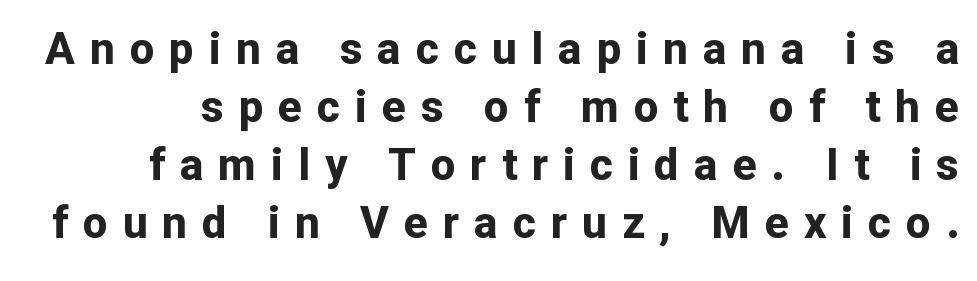
{"serif": "no", "italic": "no", "bold": "yes", "weight": "bold", "width": "normal", "stroke_contrast": "low", "x_height": "medium", "monospaced": "no", "underline": "no", "line_spacing": "normal", "line_spacing_ratio": 1.32, "letter_spacing": "wide", "letter_spacing_em": 0.34, "glyph_px": 44}
